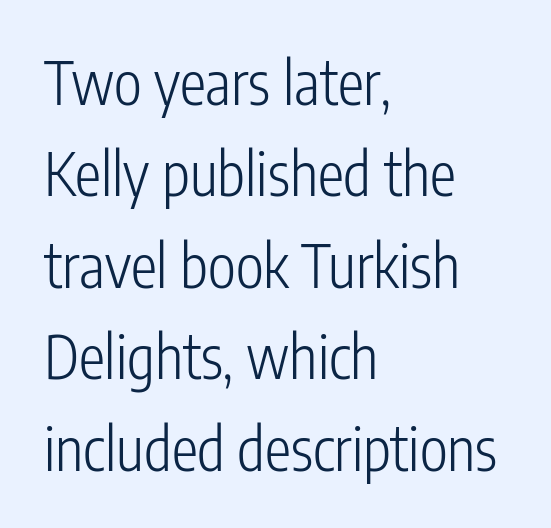
Q: Is the text bold? A: No.
Q: Is the text italic (slanted)? A: No, it is upright.
Q: Is the typeface a serif or a sans-serif typeface? A: Sans-serif.
Q: Is the text underlined? A: No.
Q: How is the paragraph aligned? A: Left-aligned.
Q: Is the spacing between letters normal or unusually wide? A: Normal.
Q: Is the spacing between lines tight, normal or loose? A: Normal.
Q: Width (condensed, normal, or wide)? A: Condensed.
Q: Stroke contrast? A: Low.
Q: x-height? A: Medium.
Q: Monospaced? A: No.
